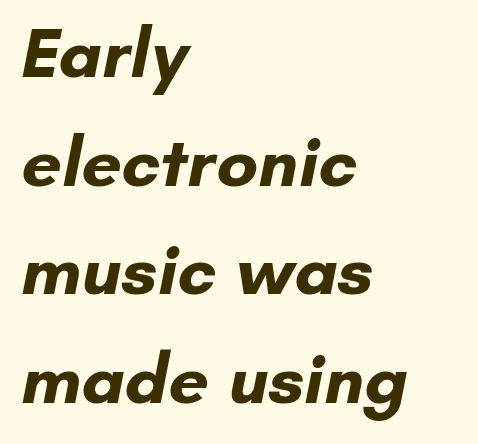
The image shows 71 px bold sans-serif type; set left-aligned, normal line spacing (1.53x), normal letter spacing, not underlined; low stroke contrast and a small x-height.
